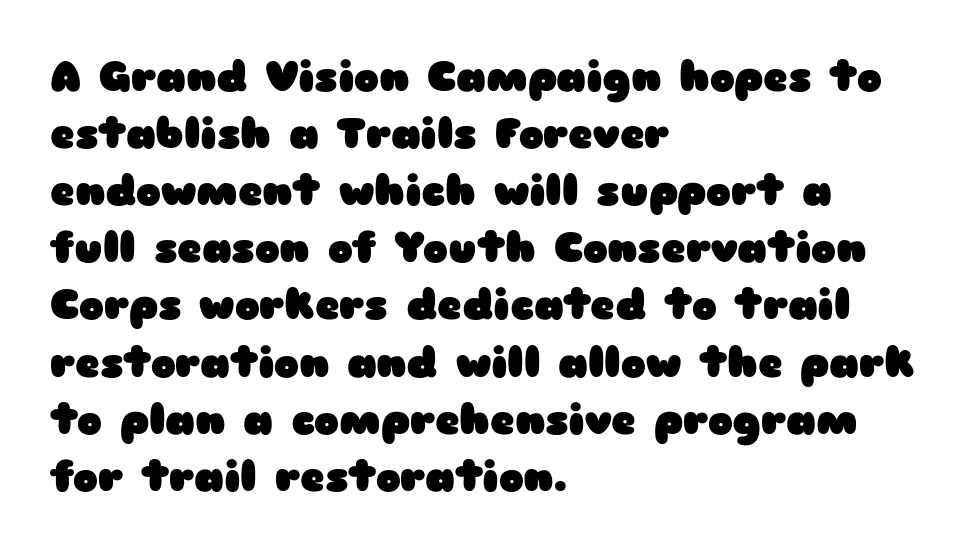
The space beneath each line is pristine and unruled. Tracking here is standard; glyphs follow each other at the usual distance. These lines are composed in type without serifs. The font is running at its bold setting. The lettering stays uniformly vertical, giving the passage a roman look. The passage is arranged the way most books set body copy — flush left.
